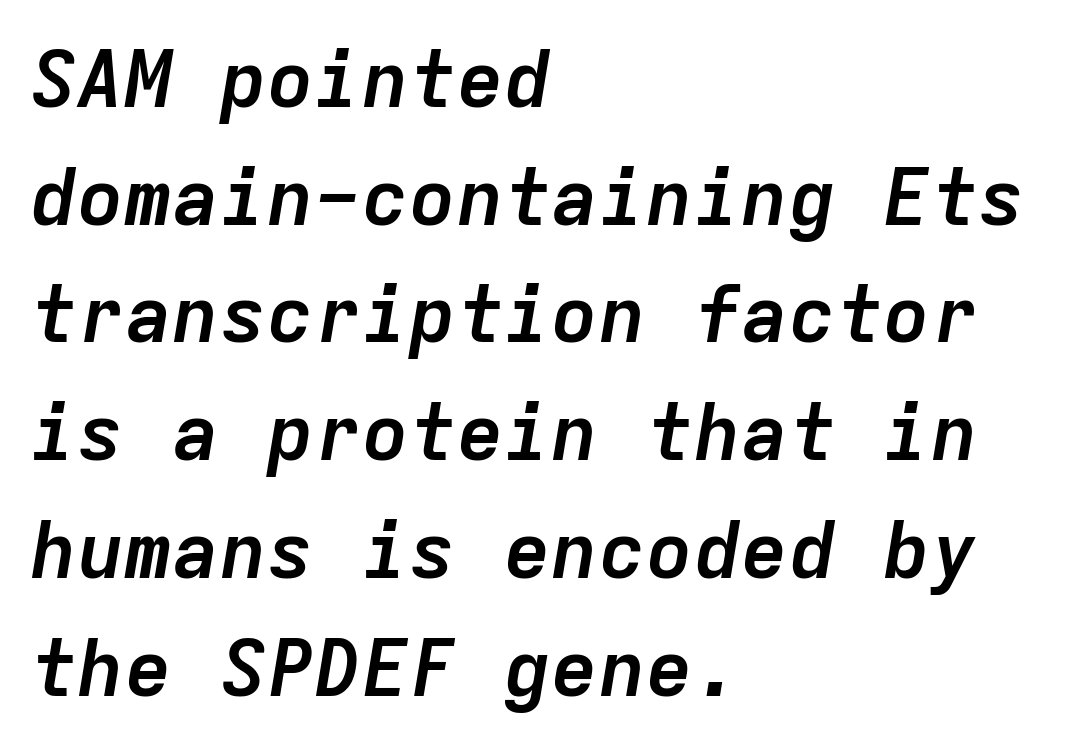
The image shows 79 px semibold type, italic (leaning right), monospaced; set left-aligned, normal line spacing (1.49x), normal letter spacing, not underlined; low stroke contrast and a medium x-height.
